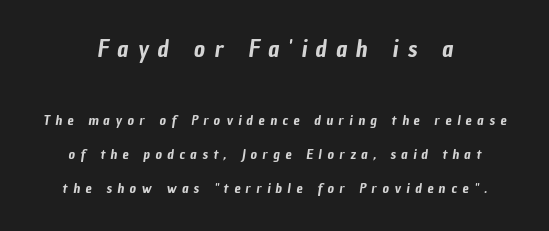
Q: Is the text underlined? A: No.
Q: How is the paragraph aligned? A: Centered.
Q: Is the spacing between letters normal or unusually wide? A: Unusually wide.
Q: Is the spacing between lines tight, normal or loose? A: Loose.
Q: Which block of text is set in a larger size, the first (top) or the second (bottom)? A: The first (top) one.
